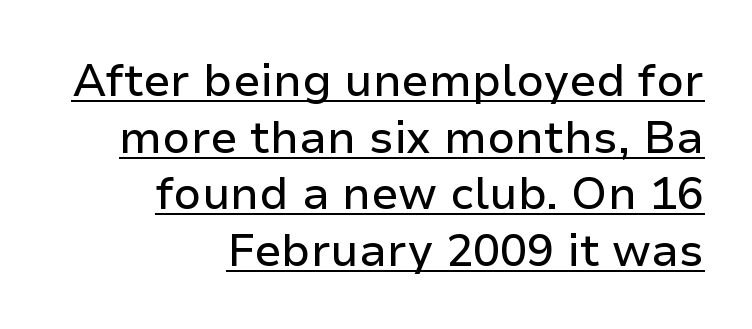
The image shows 45 px sans-serif type, upright; set right-aligned, normal line spacing (1.26x), normal letter spacing, underlined; low stroke contrast and a medium x-height.
